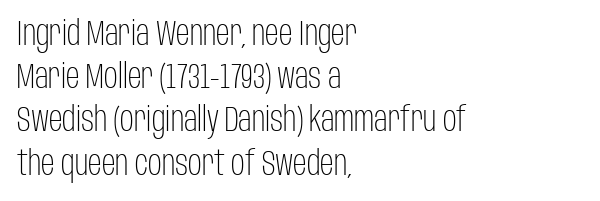
Q: Is the text bold? A: No.
Q: Is the text italic (slanted)? A: No, it is upright.
Q: Is the typeface a serif or a sans-serif typeface? A: Sans-serif.
Q: Is the text underlined? A: No.
Q: How is the paragraph aligned? A: Left-aligned.
Q: Is the spacing between letters normal or unusually wide? A: Normal.
Q: Is the spacing between lines tight, normal or loose? A: Normal.
Q: Width (condensed, normal, or wide)? A: Condensed.
Q: Stroke contrast? A: Low.
Q: x-height? A: Large.
Q: Monospaced? A: No.
